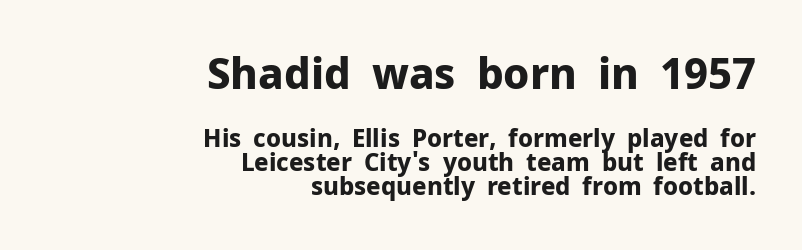
{"serif": "no", "italic": "no", "bold": "yes", "weight": "bold", "width": "normal", "stroke_contrast": "low", "x_height": "medium", "monospaced": "no", "underline": "no", "align": "right", "line_spacing": "tight", "line_spacing_ratio": 1.01, "letter_spacing": "normal", "letter_spacing_em": 0.0, "larger_block": "first", "size_ratio": 1.75, "glyph_px": 42}
